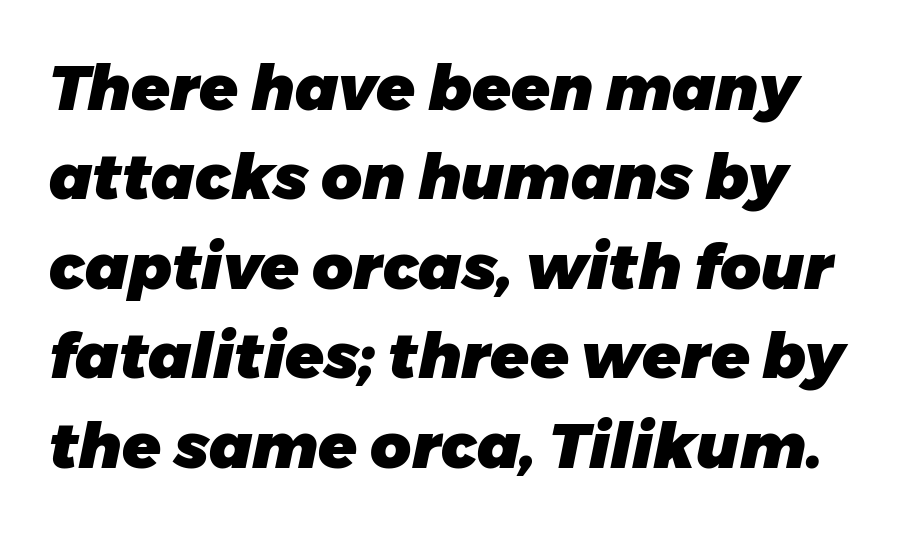
{"italic": "yes", "lean": "right", "slant_degrees": 11, "bold": "yes", "weight": "heavy", "width": "normal", "stroke_contrast": "low", "x_height": "medium", "monospaced": "no", "underline": "no", "line_spacing": "normal", "line_spacing_ratio": 1.42, "letter_spacing": "normal", "letter_spacing_em": 0.0, "glyph_px": 63}
